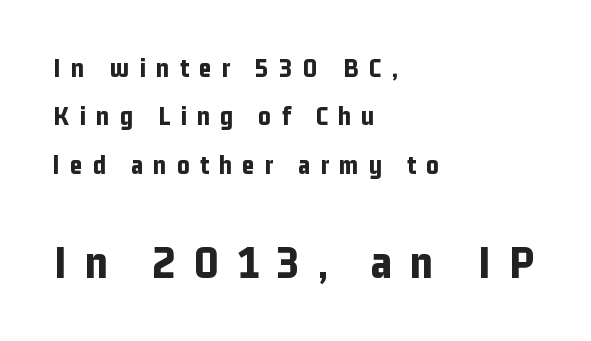
{"serif": "no", "italic": "no", "bold": "yes", "weight": "bold", "width": "condensed", "stroke_contrast": "low", "x_height": "medium", "monospaced": "no", "underline": "no", "align": "left", "line_spacing_ratio": 1.79, "letter_spacing": "wide", "letter_spacing_em": 0.38, "larger_block": "second", "size_ratio": 1.74, "glyph_px": 47}
